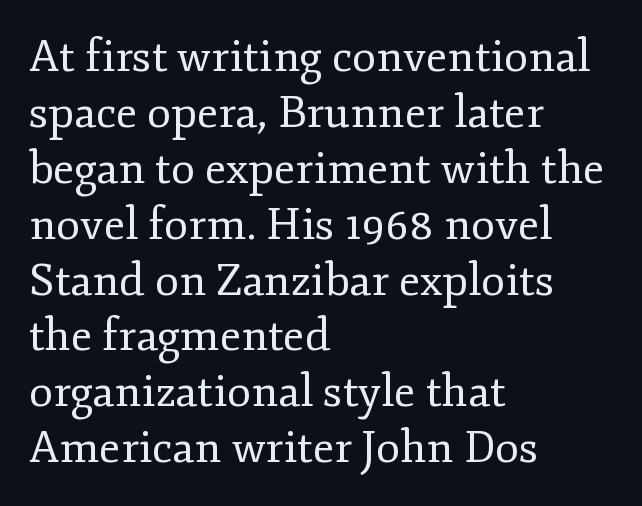
The lines in this sample share a left origin and differ only in where they stop. Vertically, the passage feels balanced, rows spaced as you'd expect. No extra tracking has been applied to these lines. The space beneath each line is pristine and unruled.
